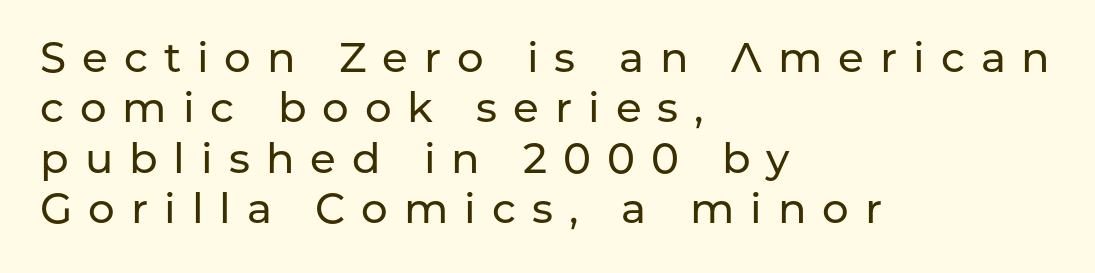
You could only call the tracking loose — the letters float apart. The compositor pushed each line to the left boundary. Descender tails drop into unmarked territory. A sans-serif font was chosen for this passage.
